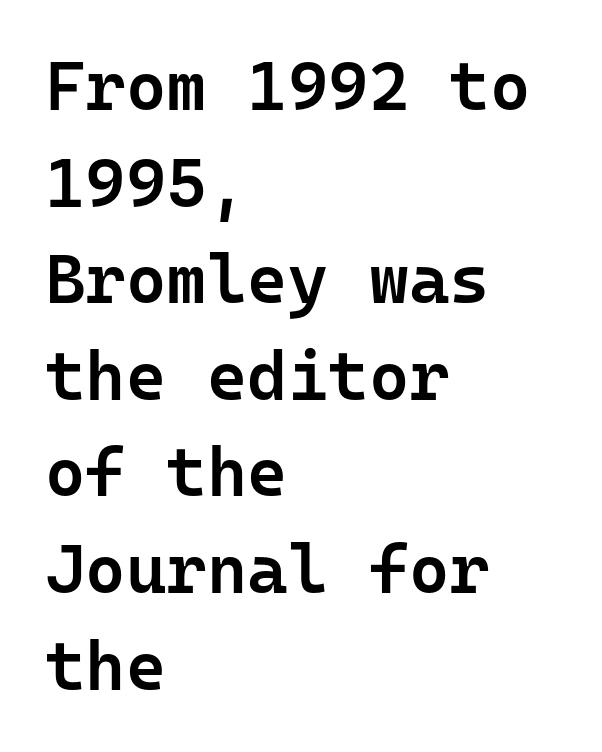
Q: Is the text bold? A: Semi-bold.
Q: Is the text italic (slanted)? A: No, it is upright.
Q: Is the typeface a serif or a sans-serif typeface? A: Sans-serif.
Q: Is the text underlined? A: No.
Q: How is the paragraph aligned? A: Left-aligned.
Q: Is the spacing between letters normal or unusually wide? A: Normal.
Q: Is the spacing between lines tight, normal or loose? A: Normal.
Q: Width (condensed, normal, or wide)? A: Normal.
Q: Stroke contrast? A: Low.
Q: x-height? A: Medium.
Q: Monospaced? A: Yes.
